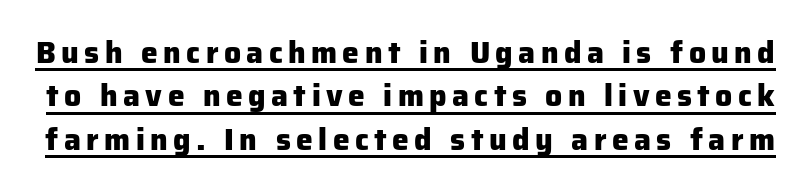
The image shows 30 px heavy sans-serif type, upright; set normal line spacing (1.45x), underlined; low stroke contrast and a medium x-height.
